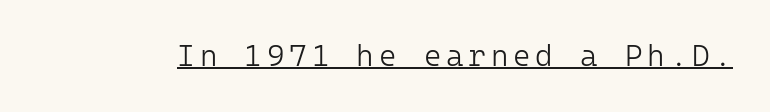
Q: Is the text bold? A: No.
Q: Is the text italic (slanted)? A: No, it is upright.
Q: Is the typeface a serif or a sans-serif typeface? A: Sans-serif.
Q: Is the text underlined? A: Yes.
Q: Width (condensed, normal, or wide)? A: Normal.
Q: Stroke contrast? A: Low.
Q: x-height? A: Medium.
Q: Monospaced? A: Yes.
